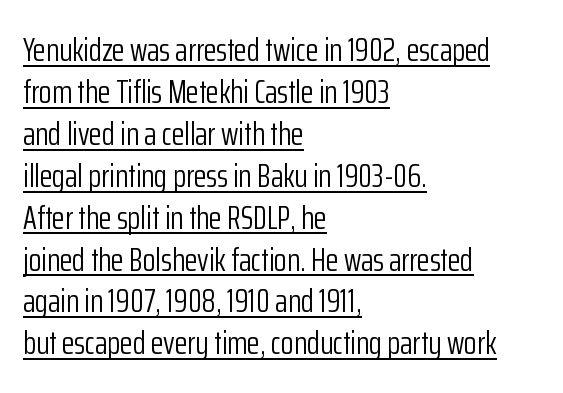
{"serif": "no", "italic": "no", "bold": "no", "weight": "light", "width": "condensed", "stroke_contrast": "low", "x_height": "medium", "monospaced": "no", "underline": "yes", "align": "left", "line_spacing": "normal", "line_spacing_ratio": 1.27, "letter_spacing": "normal", "letter_spacing_em": 0.0, "glyph_px": 33}
